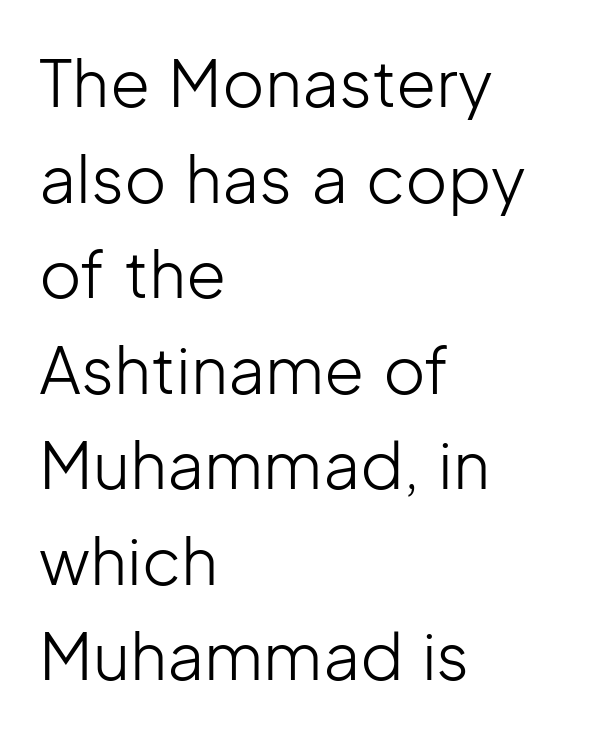
Vertical stems look standard width or narrower in stroke. The characters display no serif detailing; their extremities are plain. The text block is weighted toward the left margin, trailing off unevenly rightward. Descenders hang freely into open space. Line spacing here is normal.
